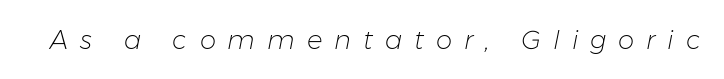
The image shows 26 px text type, italic (leaning right); set unusually wide letter spacing (+0.46 em), not underlined.
